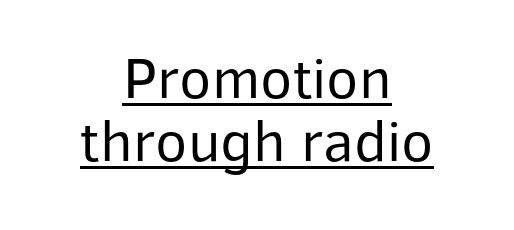
The image shows 59 px regular-weight sans-serif type, upright; set centered, tight line spacing (1.07x), normal letter spacing, underlined; low stroke contrast and a medium x-height.
